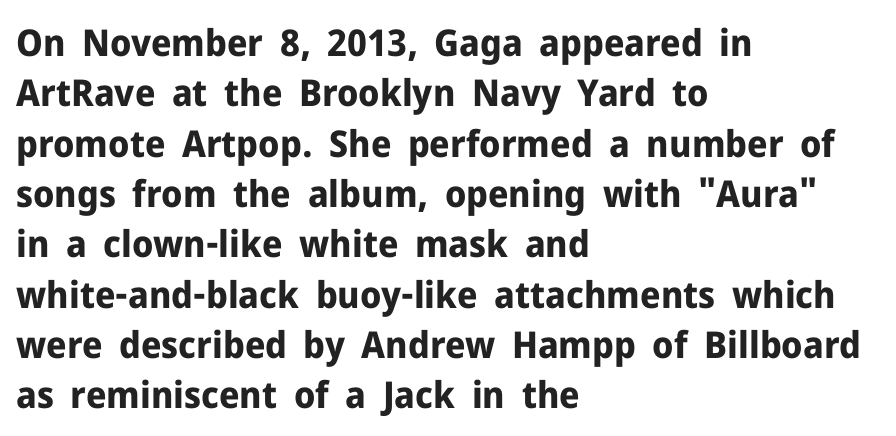
The image shows 37 px bold sans-serif type, upright; set left-aligned, normal line spacing (1.36x), normal letter spacing, not underlined; low stroke contrast and a medium x-height.
